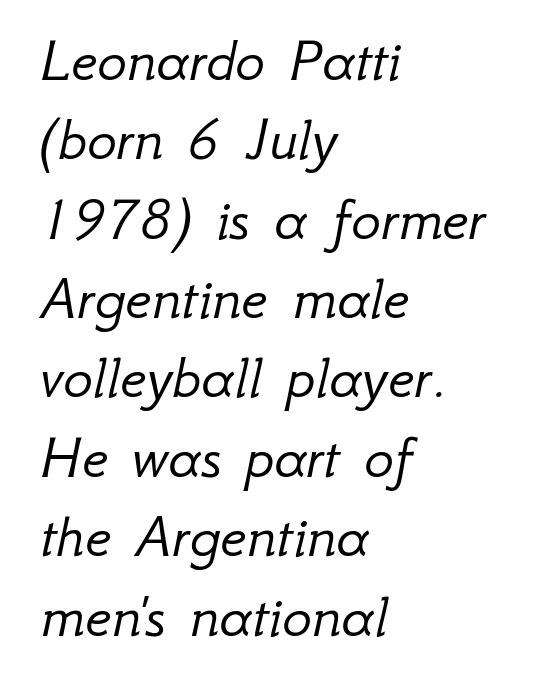
A typesetter would call this proportional, since set widths differ per character. This is not heavy type; no bold has been used. The rendering uses a moderate line-height, typical for paragraphs. Slant detected: the letters are inclined.
